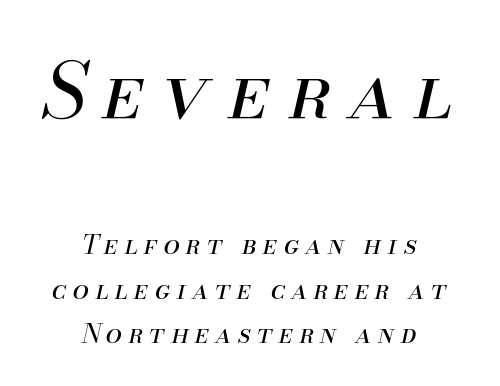
{"italic": "yes", "lean": "right", "slant_degrees": 13, "bold": "no", "weight": "regular", "width": "normal", "stroke_contrast": "medium", "x_height": "small", "monospaced": "no", "underline": "no", "align": "center", "line_spacing_ratio": 1.71, "letter_spacing": "wide", "letter_spacing_em": 0.25, "larger_block": "first", "size_ratio": 2.96, "glyph_px": 77}
